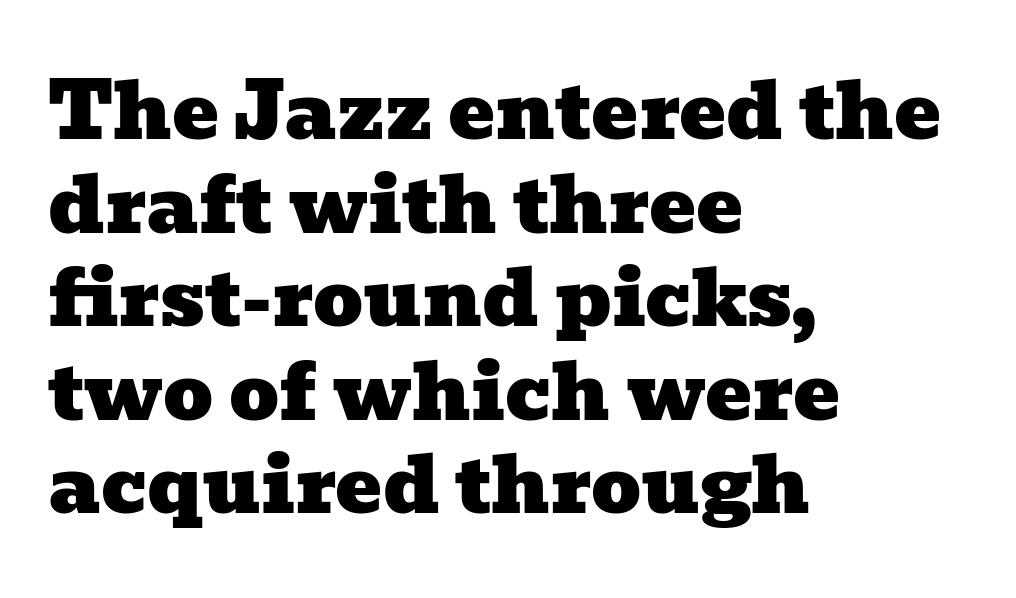
{"serif": "yes", "width": "wide", "stroke_contrast": "low", "x_height": "medium", "monospaced": "no", "underline": "no", "align": "left", "line_spacing_ratio": 1.2, "letter_spacing": "normal", "letter_spacing_em": 0.0, "glyph_px": 78}
